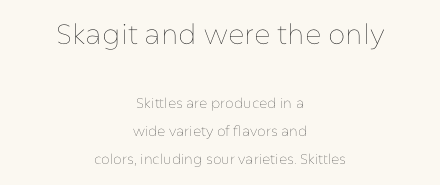
Nobody drew a line under any word here. Does extra space separate the letters? No, they use regular spacing. Honestly, the rows look like they've been pulled way apart. Horizontal alignment here is central, giving a formal, balanced look. Looks like regular typesetting: each glyph gets only the width it needs. Whoever set this made the first block the dominant, larger element.
